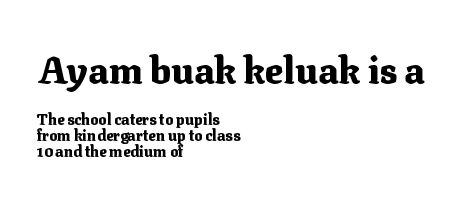
Q: Is the text bold? A: Yes.
Q: Is the text italic (slanted)? A: No, it is upright.
Q: Is the typeface a serif or a sans-serif typeface? A: Serif.
Q: Is the text underlined? A: No.
Q: How is the paragraph aligned? A: Left-aligned.
Q: Is the spacing between letters normal or unusually wide? A: Normal.
Q: Is the spacing between lines tight, normal or loose? A: Tight.
Q: Which block of text is set in a larger size, the first (top) or the second (bottom)? A: The first (top) one.
Q: Width (condensed, normal, or wide)? A: Normal.
Q: Stroke contrast? A: Medium.
Q: x-height? A: Medium.
Q: Monospaced? A: No.
